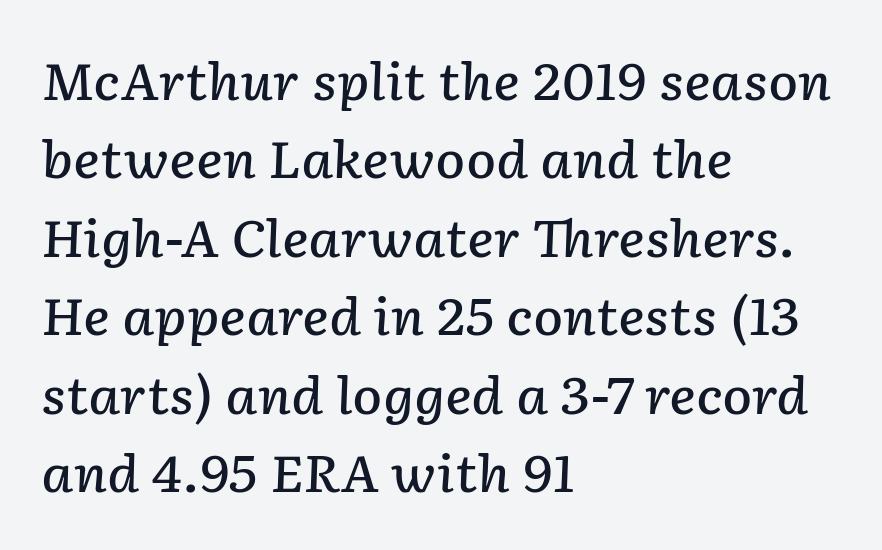
Visually the block forms a straight wall on the left and a jagged coastline on the right. Decoration check: the copy has no underline. A typesetter would call this leading conventional body-copy spacing. How are the letters spaced? Ordinarily, with no added tracking.
